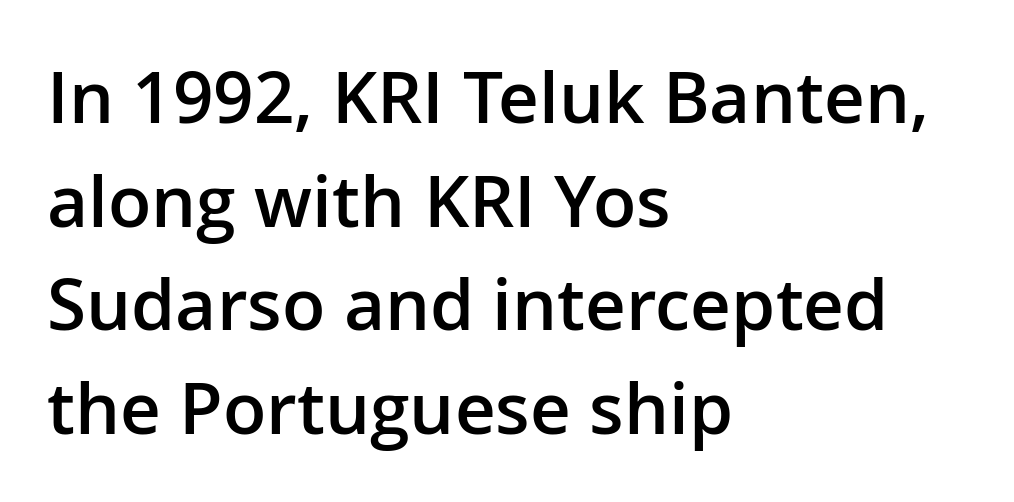
The image shows 71 px semibold sans-serif type, upright; set left-aligned, normal line spacing (1.46x), normal letter spacing, not underlined; low stroke contrast and a medium x-height.
